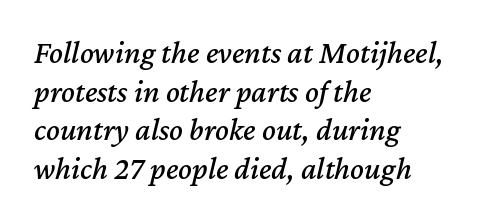
The image shows 32 px text type, italic (leaning right); set left-aligned, line spacing 1.21x, normal letter spacing, not underlined; medium stroke contrast and a medium x-height.
